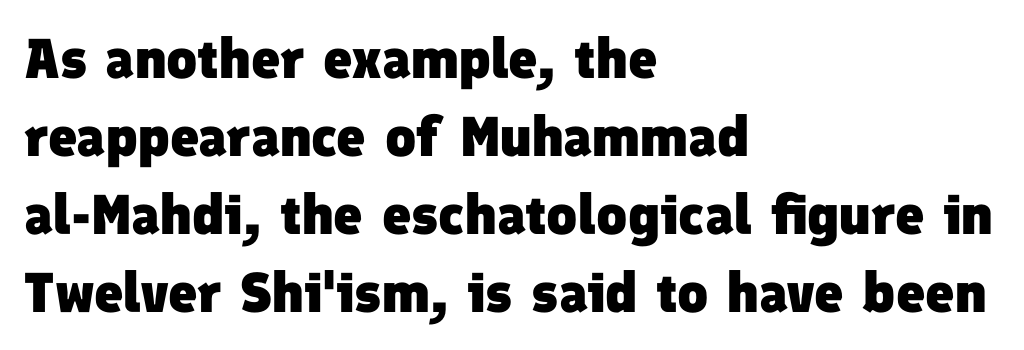
Q: Is the text bold? A: Yes.
Q: Is the typeface a serif or a sans-serif typeface? A: Sans-serif.
Q: Is the text underlined? A: No.
Q: How is the paragraph aligned? A: Left-aligned.
Q: Is the spacing between letters normal or unusually wide? A: Normal.
Q: Is the spacing between lines tight, normal or loose? A: Normal.
Q: Width (condensed, normal, or wide)? A: Normal.
Q: Stroke contrast? A: Low.
Q: x-height? A: Medium.
Q: Monospaced? A: No.
